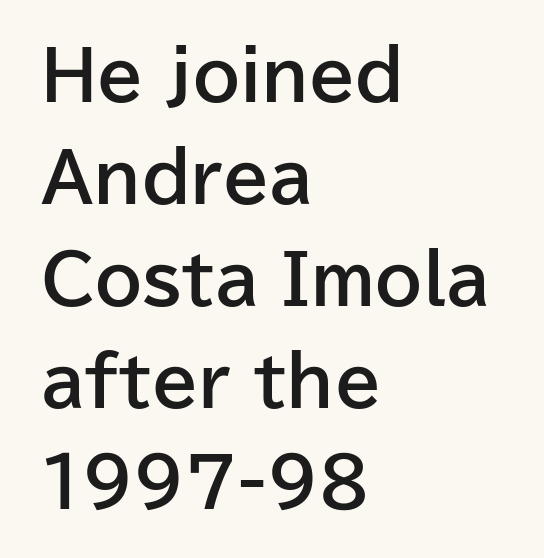
The image shows 67 px bold sans-serif type, upright; set left-aligned, normal line spacing (1.52x), normal letter spacing, not underlined; low stroke contrast and a medium x-height.
